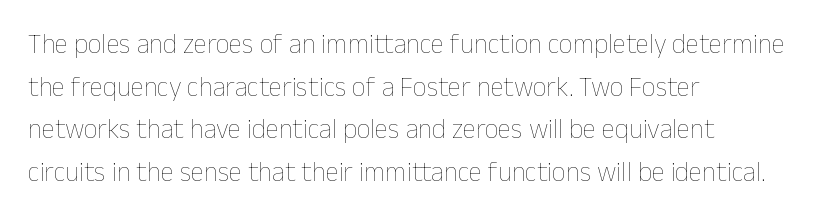
{"italic": "no", "bold": "no", "underline": "no", "align": "left", "line_spacing": "normal", "line_spacing_ratio": 1.58, "letter_spacing": "normal", "letter_spacing_em": 0.0, "glyph_px": 27}
